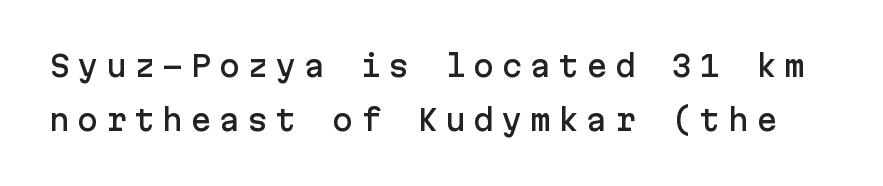
{"serif": "no", "italic": "no", "width": "normal", "stroke_contrast": "low", "x_height": "medium", "underline": "no", "line_spacing": "loose", "line_spacing_ratio": 1.92, "letter_spacing": "wide", "letter_spacing_em": 0.26, "glyph_px": 28}
